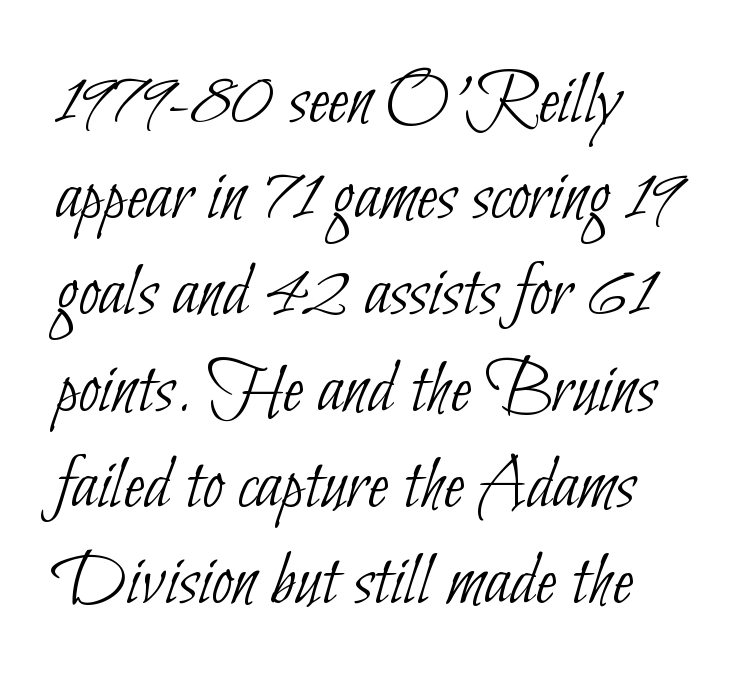
The image shows 77 px thin, condensed sans-serif type; set left-aligned, normal line spacing (1.25x), normal letter spacing, not underlined; low stroke contrast and a small x-height.
